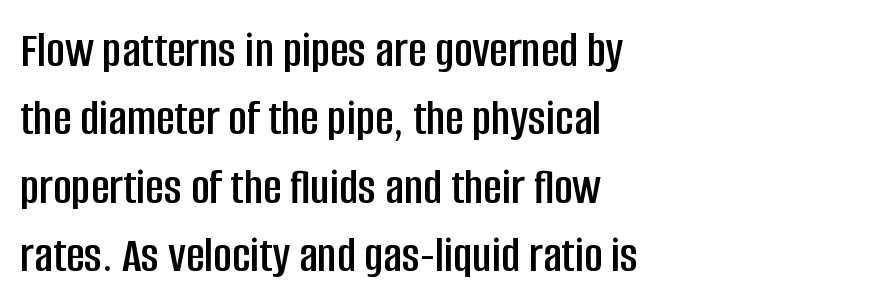
The paragraph has a hard left edge and a soft right edge. What's the leading like? Ordinary, nothing unusual. There is no visible air inserted between adjacent glyphs. Varying glyph widths throughout — classic text-font behaviour.
